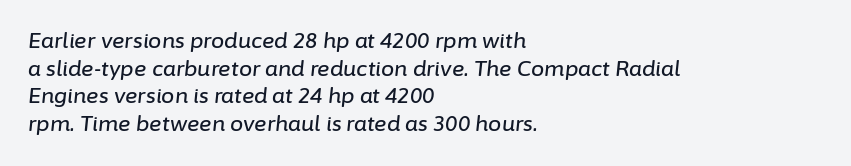
{"italic": "yes", "lean": "right", "slant_degrees": 6, "underline": "no", "align": "left", "line_spacing": "normal", "line_spacing_ratio": 1.32, "letter_spacing": "normal", "letter_spacing_em": 0.0, "glyph_px": 21}
